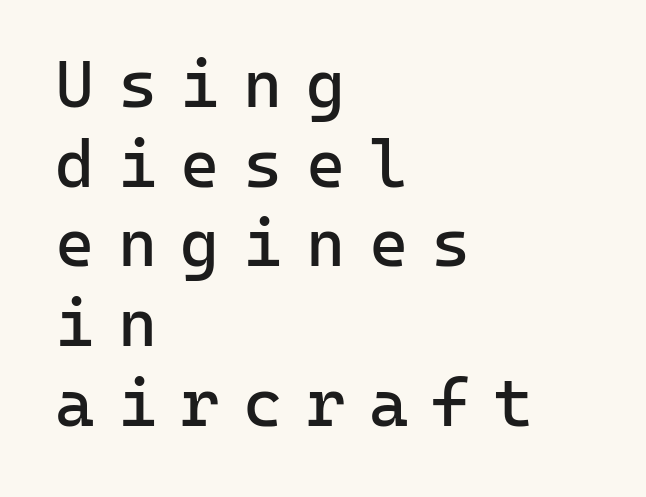
The image shows 67 px regular-weight sans-serif type, upright, monospaced; set left-aligned, line spacing 1.19x, unusually wide letter spacing (+0.35 em), not underlined; low stroke contrast and a medium x-height.
